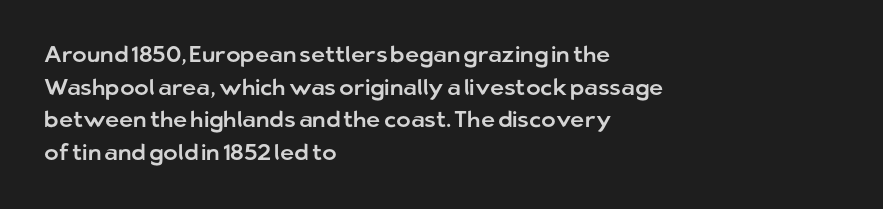
{"italic": "no", "underline": "no", "align": "left", "line_spacing": "normal", "line_spacing_ratio": 1.48, "letter_spacing": "normal", "letter_spacing_em": 0.0, "glyph_px": 22}
